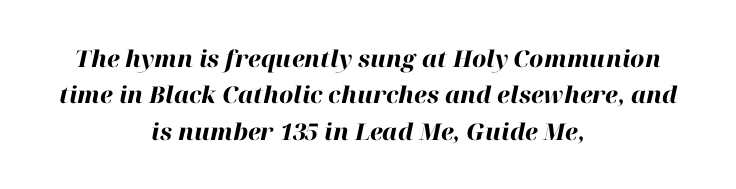
Baseline-to-baseline distance is the conventional proportion of letter height. The font's italic variant was chosen for this text. What weight is shown? A full bold with thick strokes. Inter-character spacing is left at the font's built-in metrics. Visually the block forms a symmetrical silhouette, jagged on both flanks. Underlining? Definitely not there.
